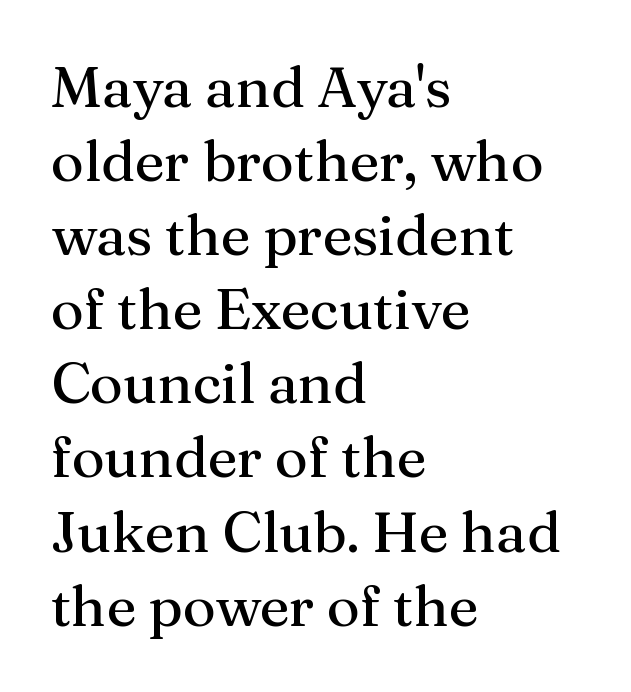
The image shows 57 px regular-weight serif type, upright; set left-aligned, normal line spacing (1.3x), normal letter spacing, not underlined; medium stroke contrast and a medium x-height.
